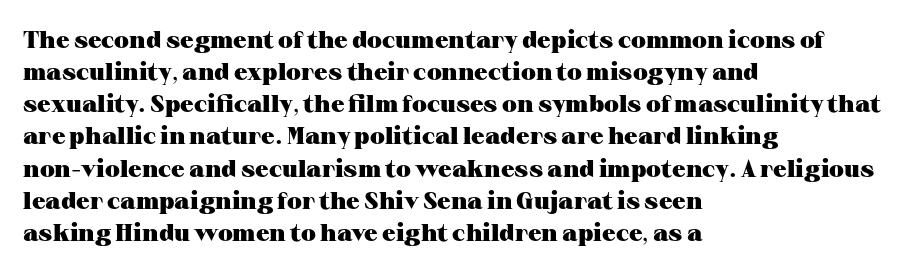
Q: Is the text bold? A: Yes.
Q: Is the text italic (slanted)? A: No, it is upright.
Q: Is the text underlined? A: No.
Q: How is the paragraph aligned? A: Left-aligned.
Q: Is the spacing between letters normal or unusually wide? A: Normal.
Q: Is the spacing between lines tight, normal or loose? A: Normal.
